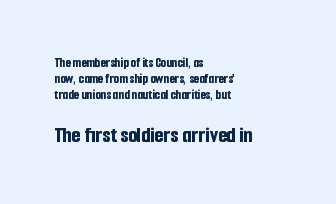
The image shows 23 px bold type, upright; set left-aligned, line spacing 1.16x, normal letter spacing, not underlined; the second (bottom) block is 1.64x larger.
